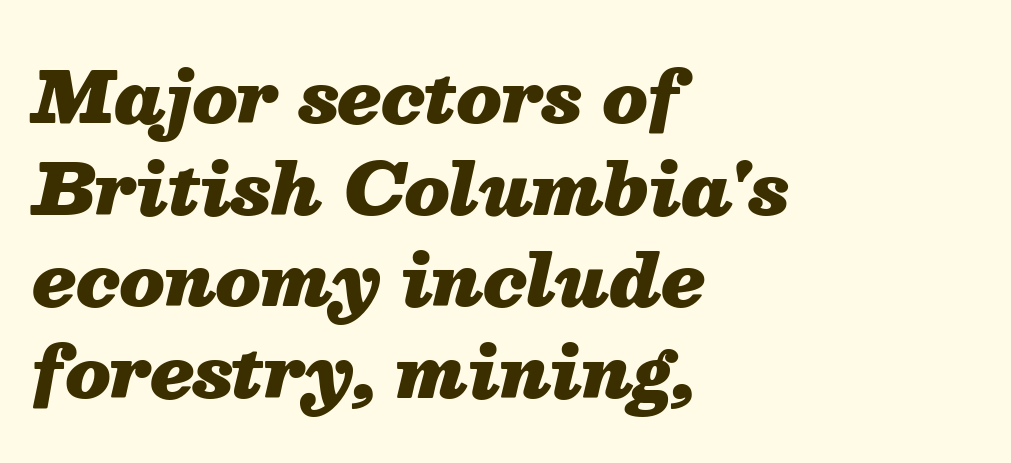
Is the block centered? No — it sits flush against the left margin. The vertical gap from one line to the next is medium. The rendering keeps characters at their native spacing. The area under the type is left untouched. Spacing verdict: proportional, widths tailored to each character.
